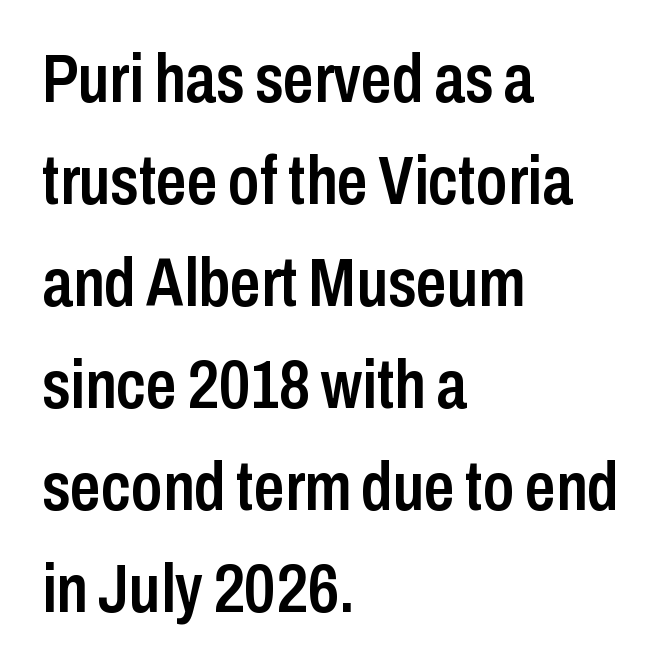
Q: Is the text bold? A: Semi-bold.
Q: Is the text italic (slanted)? A: No, it is upright.
Q: Is the typeface a serif or a sans-serif typeface? A: Sans-serif.
Q: Is the text underlined? A: No.
Q: How is the paragraph aligned? A: Left-aligned.
Q: Is the spacing between letters normal or unusually wide? A: Normal.
Q: Is the spacing between lines tight, normal or loose? A: Normal.
Q: Width (condensed, normal, or wide)? A: Condensed.
Q: Stroke contrast? A: Low.
Q: x-height? A: Medium.
Q: Monospaced? A: No.
